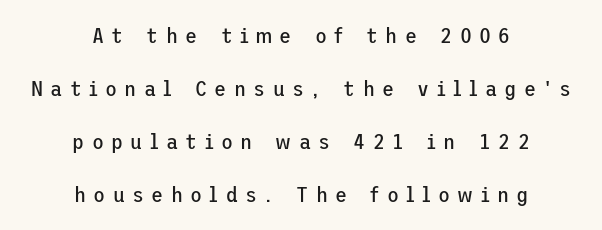
Q: Is the text bold? A: No.
Q: Is the text italic (slanted)? A: No, it is upright.
Q: Is the text underlined? A: No.
Q: How is the paragraph aligned? A: Centered.
Q: Is the spacing between letters normal or unusually wide? A: Unusually wide.
Q: Is the spacing between lines tight, normal or loose? A: Loose.
